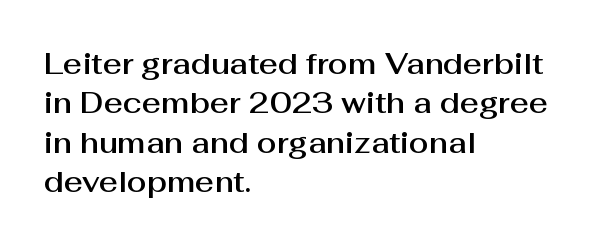
Q: Is the text italic (slanted)? A: No, it is upright.
Q: Is the typeface a serif or a sans-serif typeface? A: Sans-serif.
Q: Is the text underlined? A: No.
Q: How is the paragraph aligned? A: Left-aligned.
Q: Is the spacing between letters normal or unusually wide? A: Normal.
Q: Is the spacing between lines tight, normal or loose? A: Normal.
Q: Width (condensed, normal, or wide)? A: Normal.
Q: Stroke contrast? A: Medium.
Q: x-height? A: Medium.
Q: Monospaced? A: No.
